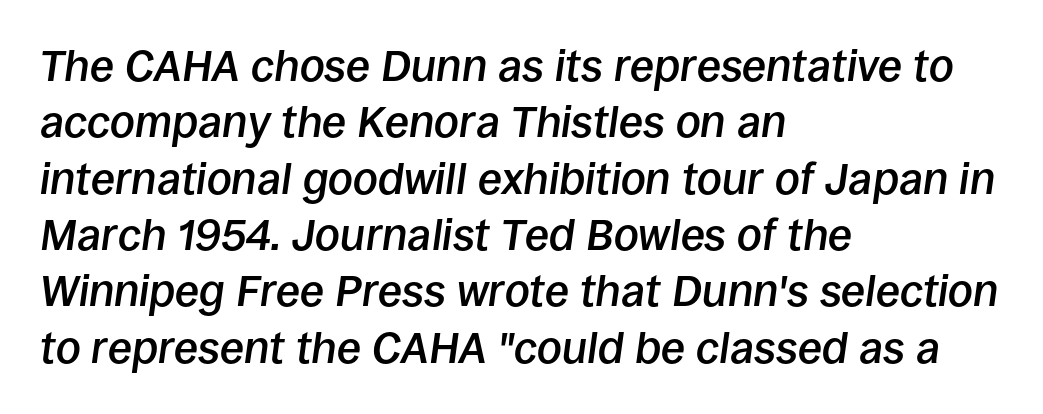
{"italic": "yes", "lean": "right", "slant_degrees": 8, "bold": "semi", "weight": "semibold", "width": "normal", "stroke_contrast": "low", "x_height": "large", "monospaced": "no", "underline": "no", "align": "left", "line_spacing": "normal", "line_spacing_ratio": 1.28, "letter_spacing": "normal", "letter_spacing_em": 0.0, "glyph_px": 44}
